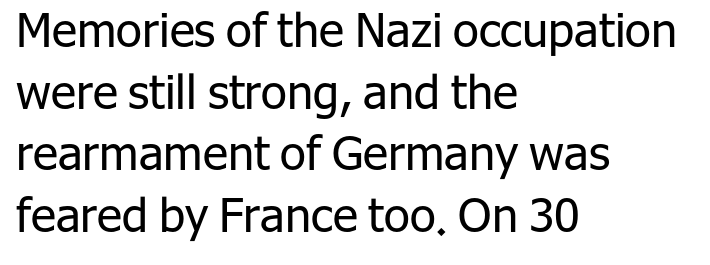
Q: Is the text bold? A: No.
Q: Is the text italic (slanted)? A: No, it is upright.
Q: Is the typeface a serif or a sans-serif typeface? A: Sans-serif.
Q: Is the text underlined? A: No.
Q: How is the paragraph aligned? A: Left-aligned.
Q: Is the spacing between letters normal or unusually wide? A: Normal.
Q: Is the spacing between lines tight, normal or loose? A: Normal.
Q: Width (condensed, normal, or wide)? A: Normal.
Q: Stroke contrast? A: Low.
Q: x-height? A: Medium.
Q: Monospaced? A: No.
